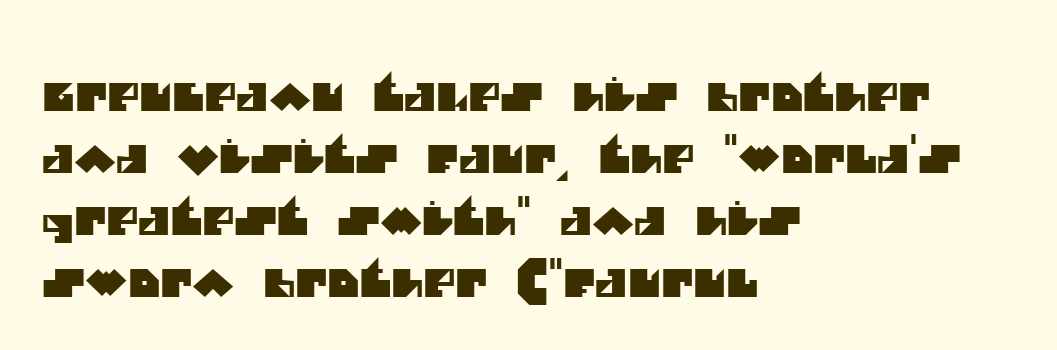
Q: Is the typeface a serif or a sans-serif typeface? A: Sans-serif.
Q: Is the text underlined? A: No.
Q: How is the paragraph aligned? A: Left-aligned.
Q: Is the spacing between letters normal or unusually wide? A: Normal.
Q: Is the spacing between lines tight, normal or loose? A: Normal.
Q: Width (condensed, normal, or wide)? A: Normal.
Q: Stroke contrast? A: Medium.
Q: x-height? A: Large.
Q: Monospaced? A: No.
